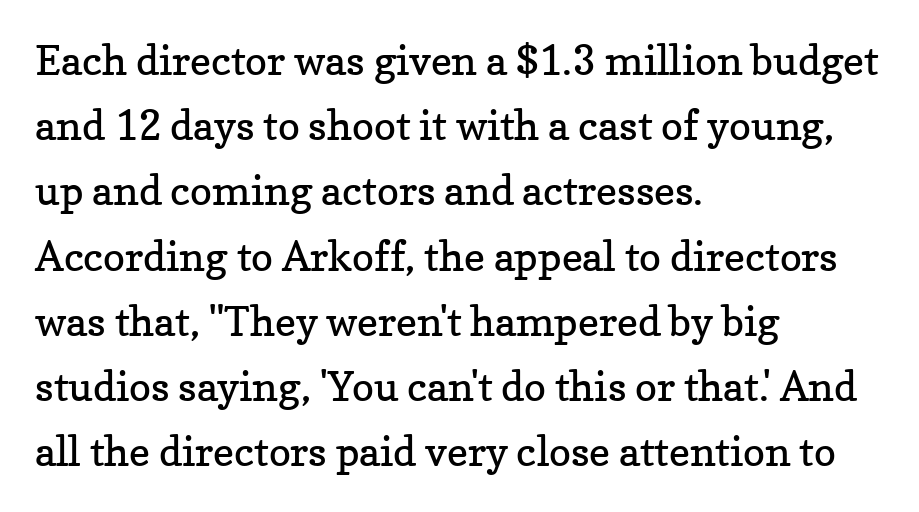
Q: Is the text bold? A: No.
Q: Is the text italic (slanted)? A: No, it is upright.
Q: Is the typeface a serif or a sans-serif typeface? A: Serif.
Q: Is the text underlined? A: No.
Q: How is the paragraph aligned? A: Left-aligned.
Q: Is the spacing between letters normal or unusually wide? A: Normal.
Q: Is the spacing between lines tight, normal or loose? A: Normal.
Q: Width (condensed, normal, or wide)? A: Normal.
Q: Stroke contrast? A: Low.
Q: x-height? A: Medium.
Q: Monospaced? A: No.
